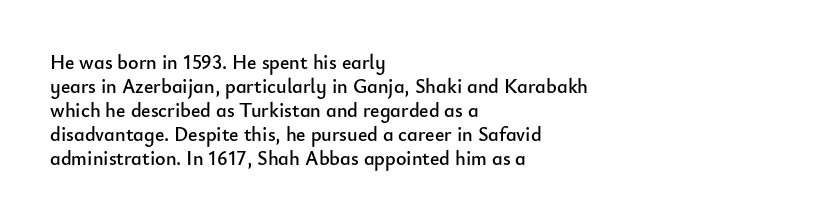
The image shows 20 px text type, upright; set left-aligned, line spacing 1.2x, normal letter spacing, not underlined.
